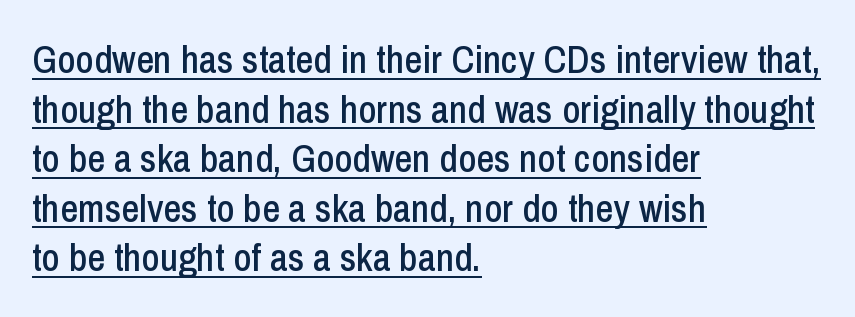
{"serif": "no", "italic": "no", "width": "condensed", "stroke_contrast": "low", "x_height": "medium", "monospaced": "no", "underline": "yes", "align": "left", "line_spacing": "normal", "line_spacing_ratio": 1.27, "letter_spacing": "normal", "letter_spacing_em": 0.0, "glyph_px": 39}
